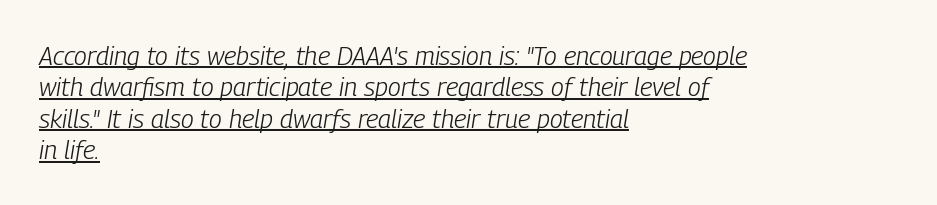
{"italic": "yes", "lean": "right", "slant_degrees": 9, "bold": "no", "underline": "yes", "align": "left", "line_spacing_ratio": 1.21, "letter_spacing": "normal", "letter_spacing_em": 0.0, "glyph_px": 26}
